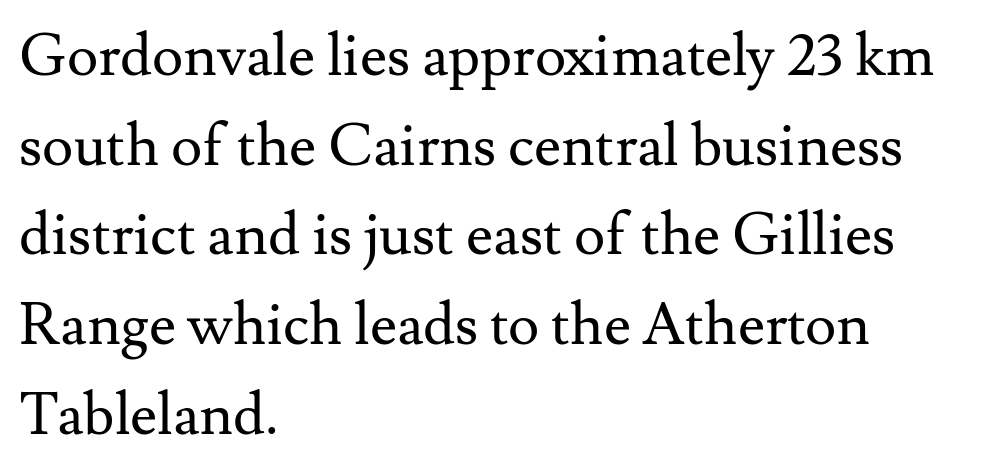
Ink coverage per letter is moderate at most. Honestly, there is no underline to notice here at all. A student would call this left alignment; a typographer would say flush left, rag right. Posture: straight, roman, zero tilt.
